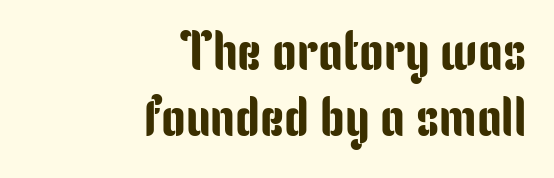
The image shows 55 px condensed sans-serif type, upright; set right-aligned, line spacing 1.2x, normal letter spacing, not underlined; low stroke contrast and a medium x-height.
